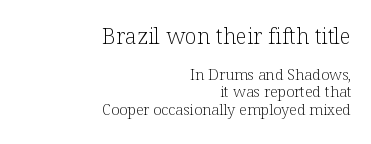
Q: Is the text bold? A: No.
Q: Is the text italic (slanted)? A: No, it is upright.
Q: Is the text underlined? A: No.
Q: How is the paragraph aligned? A: Right-aligned.
Q: Is the spacing between letters normal or unusually wide? A: Normal.
Q: Which block of text is set in a larger size, the first (top) or the second (bottom)? A: The first (top) one.
